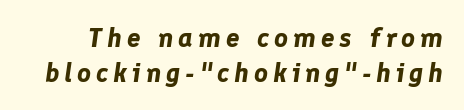
Q: Is the text bold? A: Yes.
Q: Is the text italic (slanted)? A: Yes, it leans right by about 8 degrees.
Q: Is the text underlined? A: No.
Q: Is the spacing between lines tight, normal or loose? A: Normal.
